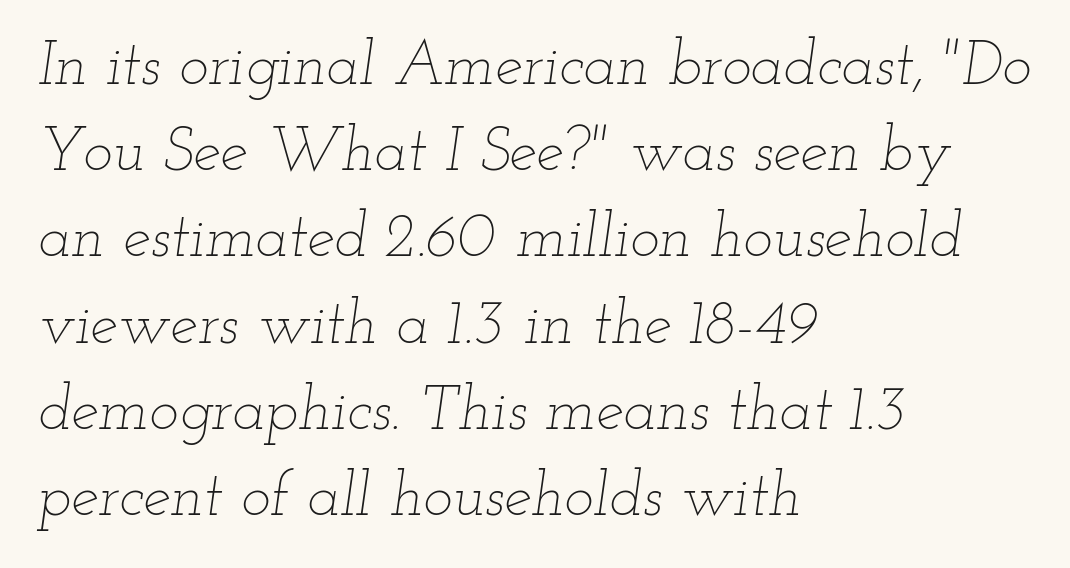
Words float on clear page, feet unadorned. When letters slant like this, we call the style italic. Notice how descenders clear the ascenders below comfortably — that's standard leading. The letterforms sit at book weight or below. These lines are rendered in a variable-pitch font. Caption: standard tracking, unaltered.
